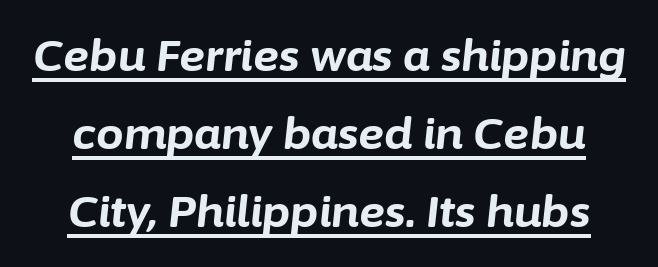
Decoration check: the copy is underlined. The lettering tilts uniformly, giving the passage an italic look. Its strokes are broad and dark, the hallmark of bold type. Here the glyphs are tracked normally, forming tight word shapes. You could not count columns in this text — the font is proportionally spaced.
